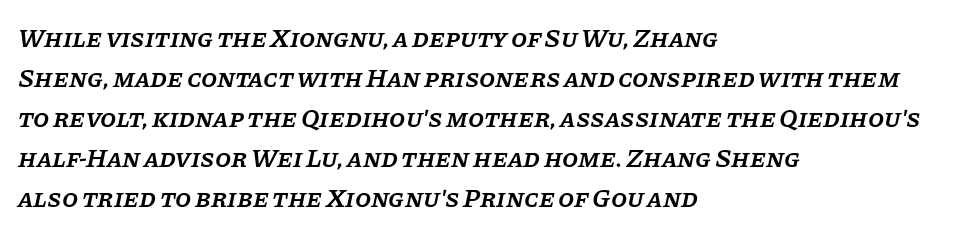
{"italic": "yes", "lean": "right", "slant_degrees": 11, "bold": "semi", "underline": "no", "align": "left", "line_spacing": "normal", "line_spacing_ratio": 1.54, "letter_spacing": "normal", "letter_spacing_em": 0.0, "glyph_px": 26}
